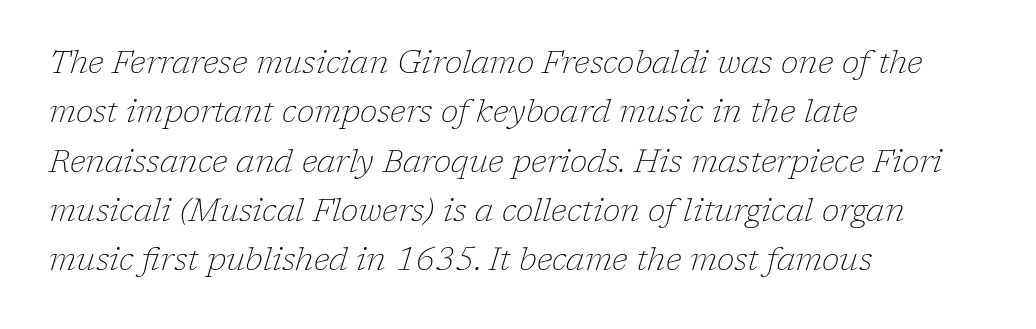
Each word holds together tightly as a unit, with standard inter-letter gaps. Little horizontal feet cap the strokes, marking this as serif type. Lines of text with bare space underneath. Note the varied advance widths — an 'i' is clearly narrower than an 'm'. Notice how the passage keeps a crisp vertical edge on the left only.
